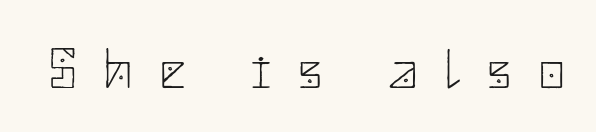
The glyphs are unaccompanied by any horizontal stroke below them. In terms of letterspacing, this is a distinctly airy, spread setting. Caption: face not bold, strokes unweighted. Does the lettering tilt? It doesn't — this is upright.
